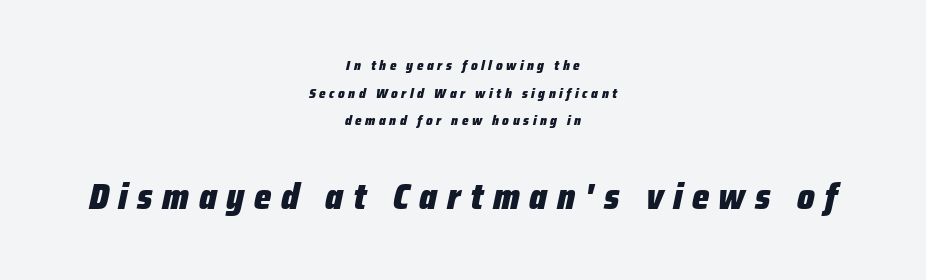
The image shows 37 px heavy, condensed type, italic (leaning right); set centered, loose line spacing (1.98x), unusually wide letter spacing (+0.26 em), not underlined; the second (bottom) block is 2.64x larger; low stroke contrast and a medium x-height.
